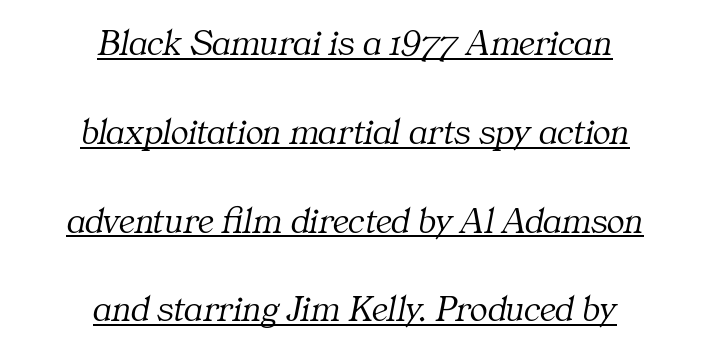
Here the designer chose a conventional face with non-uniform glyph widths. Check the space under the baseline: a stroke is drawn there. These lines keep a tight, regular rhythm from letter to letter. Weight: not bold — regular or lighter. A typesetter would call this leading open, well beyond the default.
